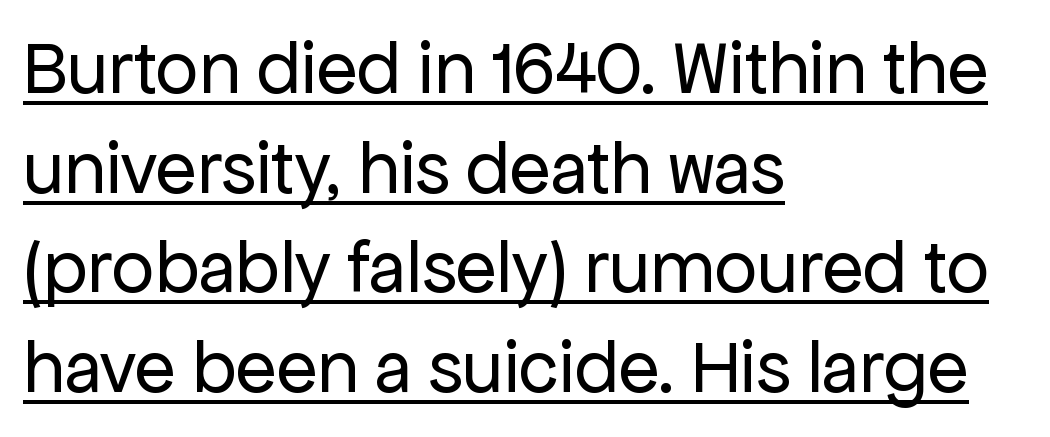
Q: Is the text bold? A: No.
Q: Is the text italic (slanted)? A: No, it is upright.
Q: Is the typeface a serif or a sans-serif typeface? A: Sans-serif.
Q: Is the text underlined? A: Yes.
Q: How is the paragraph aligned? A: Left-aligned.
Q: Is the spacing between letters normal or unusually wide? A: Normal.
Q: Is the spacing between lines tight, normal or loose? A: Normal.
Q: Width (condensed, normal, or wide)? A: Normal.
Q: Stroke contrast? A: Low.
Q: x-height? A: Medium.
Q: Monospaced? A: No.
